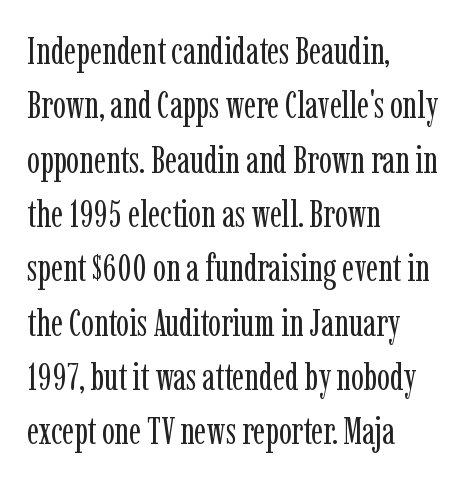
{"serif": "yes", "italic": "no", "bold": "no", "weight": "regular", "width": "condensed", "stroke_contrast": "low", "x_height": "medium", "monospaced": "no", "underline": "no", "align": "left", "line_spacing": "normal", "line_spacing_ratio": 1.43, "letter_spacing": "normal", "letter_spacing_em": 0.0, "glyph_px": 38}
